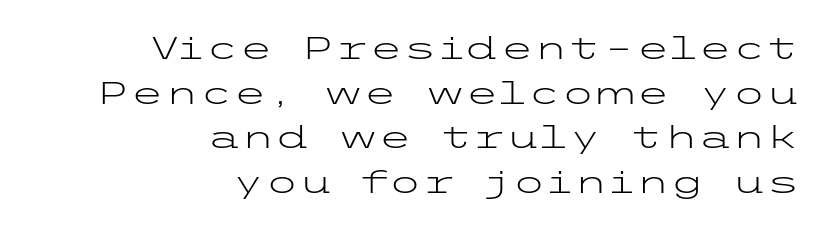
Teacher's note: observe the even right margin — that is flush-right alignment. These lines are composed in type without serifs. The zone under the glyphs is completely vacant. This rendering leaves character spacing at its baseline value. Posture: straight, roman, zero tilt. Compared with typical paragraphs, the rows here are spaced about the same.
